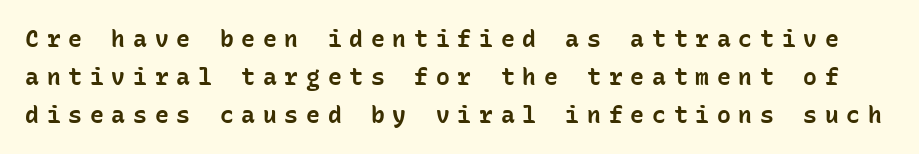
The image shows 23 px bold type, upright; set normal line spacing (1.65x), unusually wide letter spacing (+0.34 em), not underlined.
